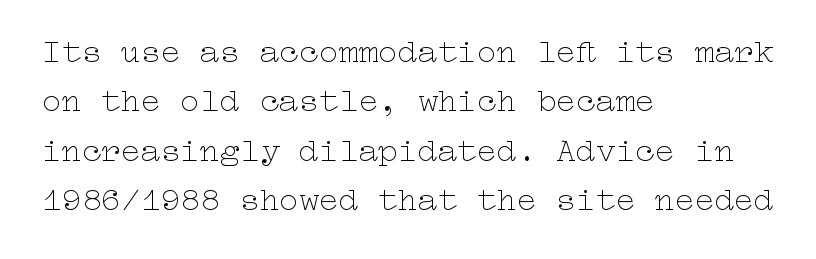
{"italic": "no", "bold": "no", "weight": "thin", "width": "wide", "stroke_contrast": "low", "x_height": "medium", "underline": "no", "align": "left", "line_spacing": "normal", "line_spacing_ratio": 1.5, "letter_spacing": "normal", "letter_spacing_em": 0.0, "glyph_px": 33}
